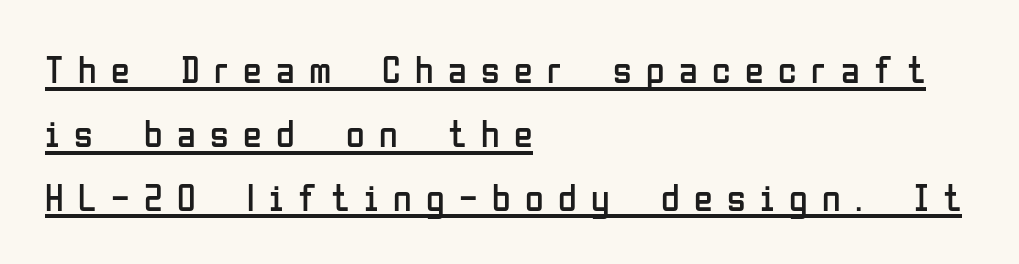
The image shows 38 px regular-weight, condensed sans-serif type, upright; set left-aligned, normal line spacing (1.68x), unusually wide letter spacing (+0.38 em), underlined; low stroke contrast and a medium x-height.
